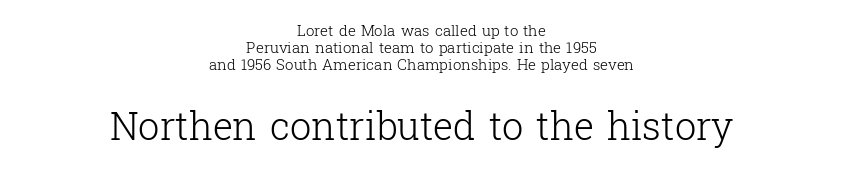
{"serif": "yes", "italic": "no", "bold": "no", "weight": "light", "width": "normal", "stroke_contrast": "low", "x_height": "medium", "monospaced": "no", "underline": "no", "align": "center", "line_spacing": "tight", "line_spacing_ratio": 1.12, "letter_spacing": "normal", "letter_spacing_em": 0.0, "larger_block": "second", "size_ratio": 2.53, "glyph_px": 38}
